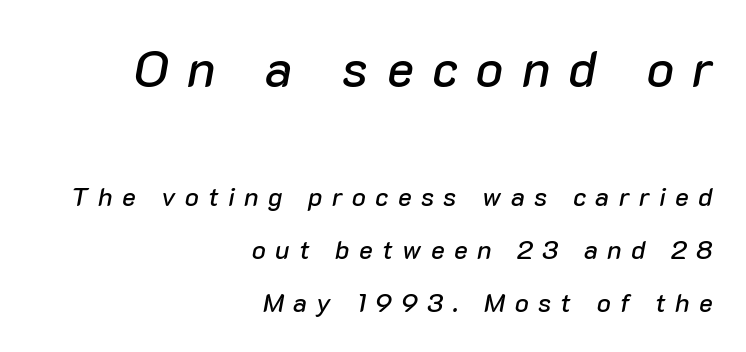
{"italic": "yes", "lean": "right", "slant_degrees": 10, "width": "normal", "stroke_contrast": "low", "x_height": "medium", "monospaced": "no", "underline": "no", "align": "right", "line_spacing": "loose", "line_spacing_ratio": 2.04, "letter_spacing": "wide", "letter_spacing_em": 0.36, "larger_block": "first", "size_ratio": 1.96, "glyph_px": 51}
